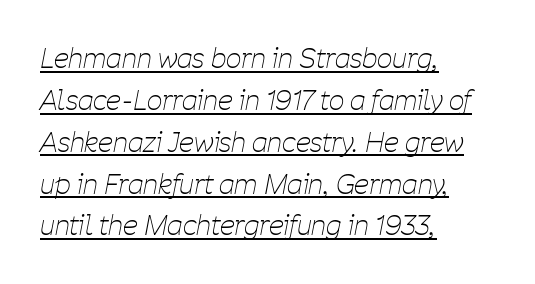
Q: Is the text bold? A: No.
Q: Is the text italic (slanted)? A: Yes, it leans right by about 11 degrees.
Q: Is the text underlined? A: Yes.
Q: How is the paragraph aligned? A: Left-aligned.
Q: Is the spacing between letters normal or unusually wide? A: Normal.
Q: Is the spacing between lines tight, normal or loose? A: Normal.
